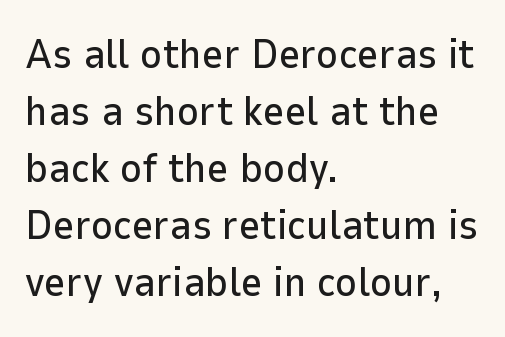
{"serif": "no", "italic": "no", "width": "normal", "stroke_contrast": "low", "x_height": "medium", "monospaced": "no", "underline": "no", "align": "left", "line_spacing": "normal", "line_spacing_ratio": 1.36, "letter_spacing": "normal", "letter_spacing_em": 0.0, "glyph_px": 42}
